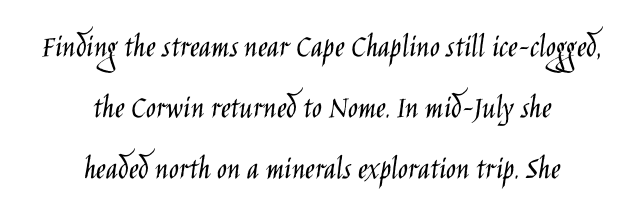
The image shows 33 px light, condensed sans-serif type; set centered, line spacing 1.85x, normal letter spacing, not underlined; low stroke contrast and a large x-height.
